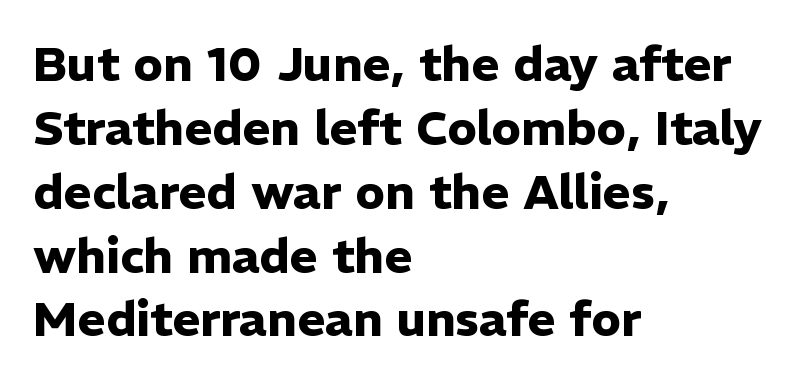
Q: Is the text bold? A: Yes.
Q: Is the text italic (slanted)? A: No, it is upright.
Q: Is the typeface a serif or a sans-serif typeface? A: Sans-serif.
Q: Is the text underlined? A: No.
Q: How is the paragraph aligned? A: Left-aligned.
Q: Is the spacing between letters normal or unusually wide? A: Normal.
Q: Is the spacing between lines tight, normal or loose? A: Normal.
Q: Width (condensed, normal, or wide)? A: Normal.
Q: Stroke contrast? A: Low.
Q: x-height? A: Medium.
Q: Monospaced? A: No.
